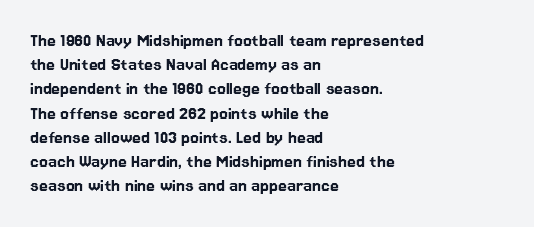
If you drew a line through each stem, it would be perfectly vertical. The line texture is even and compact thanks to regular tracking. Which margin do the lines hug? The left one — the right edge is uneven. Letters rest on an invisible, unmarked baseline.
